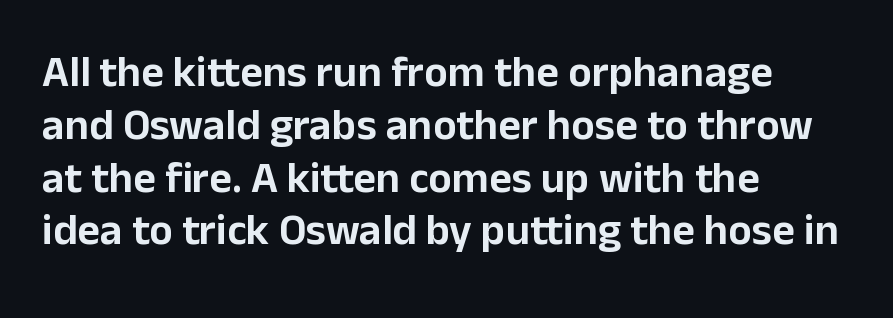
Looks like regular typesetting: each glyph gets only the width it needs. Default kerning and tracking; the words read as compact shapes. The string is rendered with underlining switched off. Nothing sits at the stroke ends, so this counts as sans-serif.
